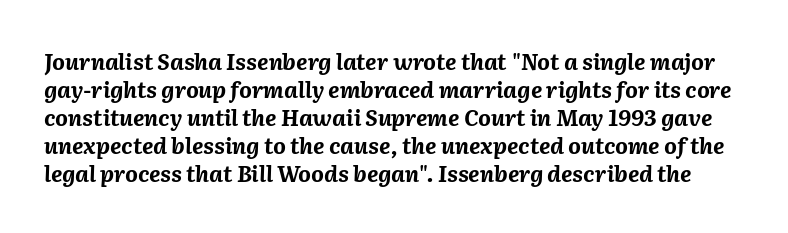
The image shows 22 px bold type, italic (leaning right); set normal line spacing (1.27x), normal letter spacing, not underlined.
